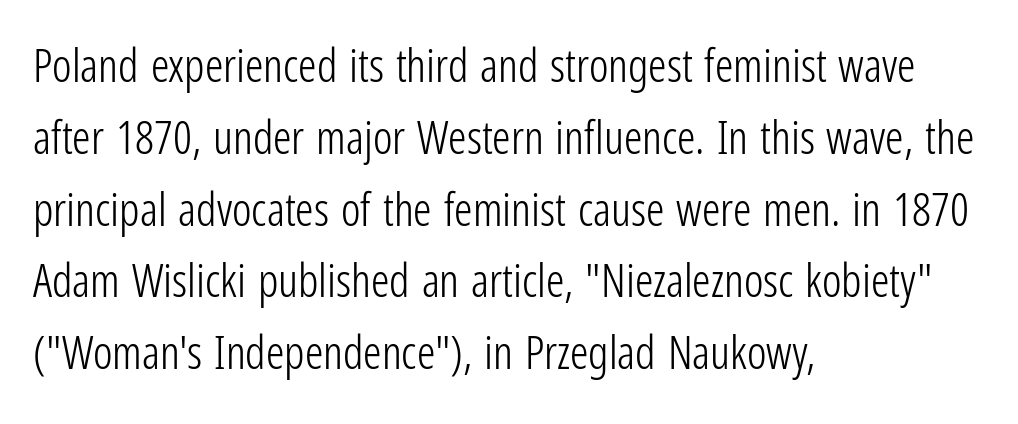
{"serif": "no", "italic": "no", "bold": "no", "weight": "light", "width": "condensed", "stroke_contrast": "low", "x_height": "medium", "monospaced": "no", "underline": "no", "align": "left", "line_spacing": "normal", "line_spacing_ratio": 1.56, "letter_spacing": "normal", "letter_spacing_em": 0.0, "glyph_px": 46}
